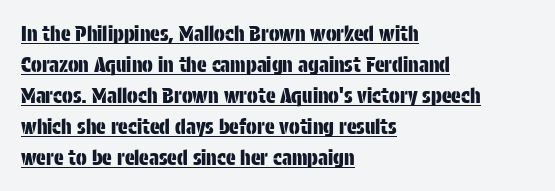
You can tell it's not italic because the verticals are truly vertical. Rows of type keep a routine distance in the vertical direction. The words here are underlined. This rendering uses left alignment, leaving the right contour irregular.
